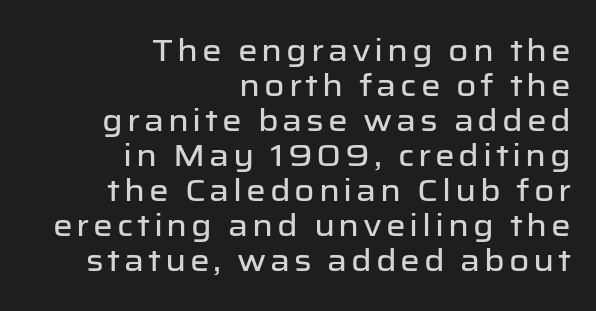
A bare baseline throughout the passage. One-word summary of the alignment: right. Designer's note — italics off, roman on. Is there much room between lines? No — they nearly touch. You could not count columns in this text — the font is proportionally spaced. A typesetter would label this face a sans.
